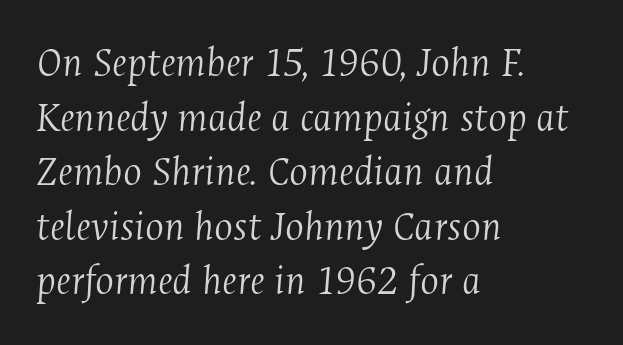
{"serif": "yes", "italic": "yes", "lean": "right", "slant_degrees": 4, "bold": "no", "weight": "light", "width": "condensed", "stroke_contrast": "medium", "x_height": "medium", "monospaced": "no", "underline": "no", "align": "left", "line_spacing_ratio": 1.24, "letter_spacing": "normal", "letter_spacing_em": 0.0, "glyph_px": 44}
